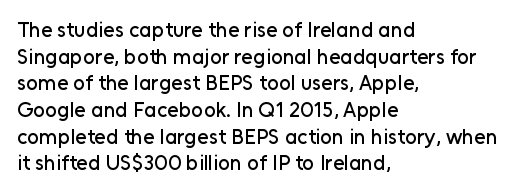
The image shows 21 px text type, upright; set left-aligned, normal line spacing (1.27x), normal letter spacing, not underlined.
